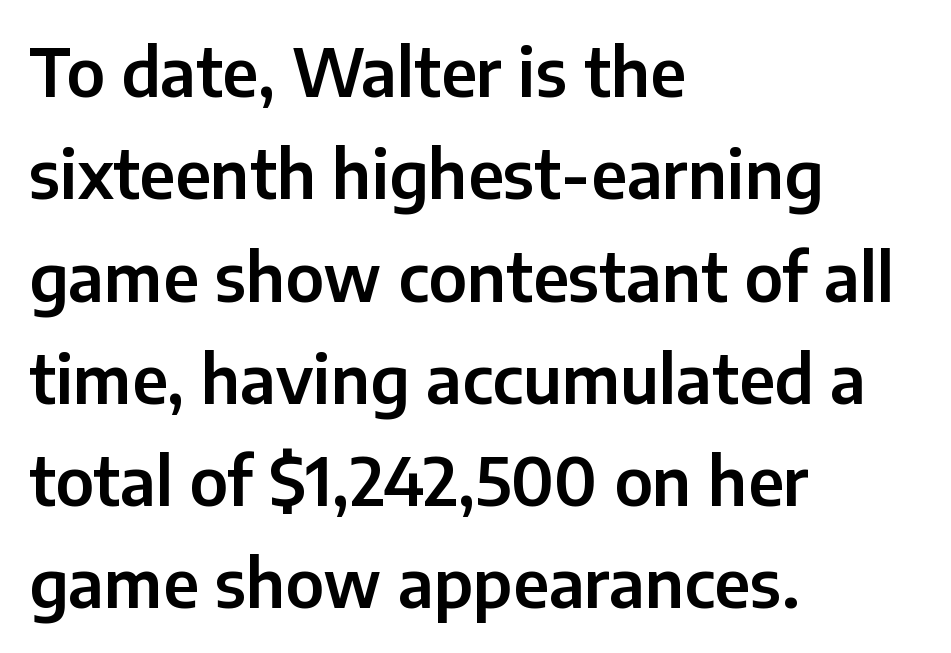
The image shows 66 px sans-serif type, upright; set left-aligned, normal line spacing (1.55x), normal letter spacing, not underlined; low stroke contrast and a medium x-height.
